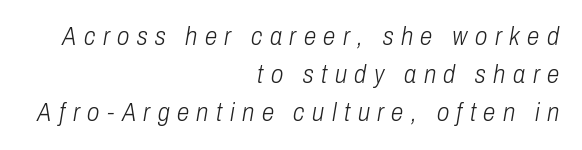
The image shows 25 px text type, italic (leaning right); set right-aligned, normal line spacing (1.52x), unusually wide letter spacing (+0.3 em), not underlined.
